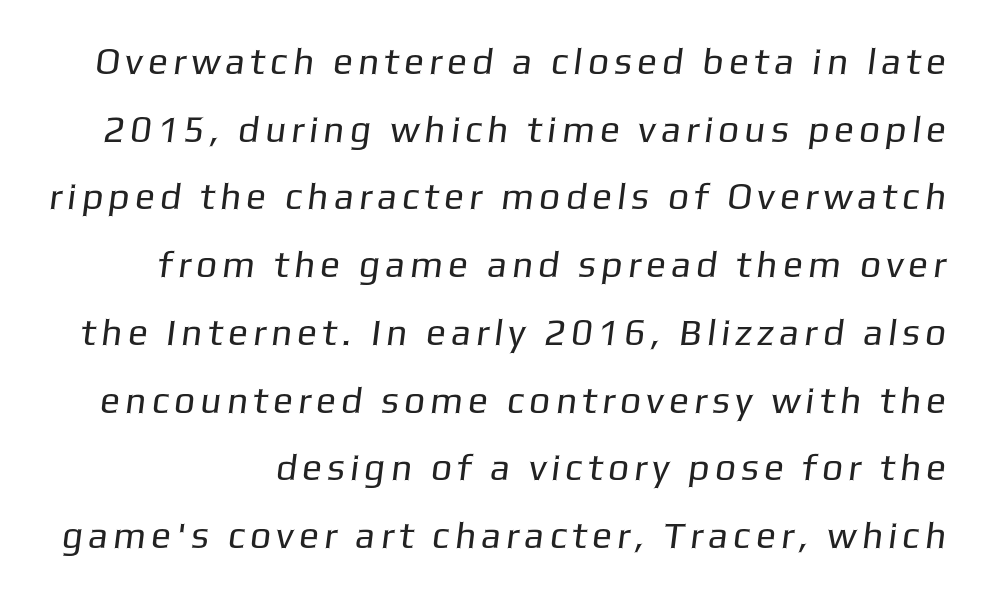
{"serif": "no", "bold": "no", "weight": "regular", "width": "normal", "stroke_contrast": "low", "x_height": "medium", "monospaced": "no", "underline": "no", "line_spacing_ratio": 1.83, "glyph_px": 37}
